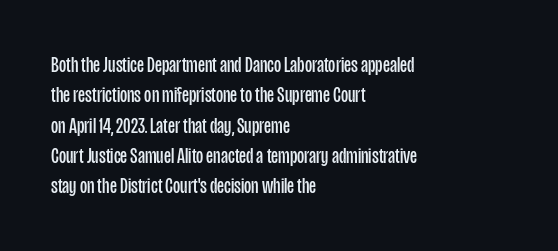
A quiet, ordinary-to-light weight characterises the typeface. The text block is weighted toward the left margin, trailing off unevenly rightward. This rendering leaves character spacing at its baseline value. Characters remain perfectly vertical along every line. The strip under each line holds only bare page.
